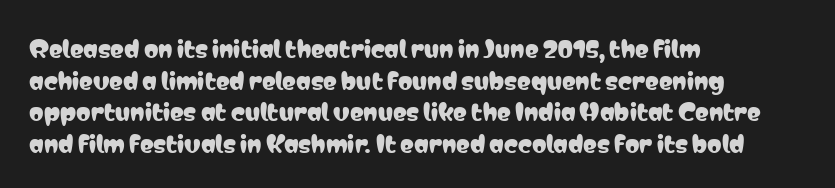
{"italic": "no", "underline": "no", "align": "left", "line_spacing": "normal", "line_spacing_ratio": 1.37, "letter_spacing": "normal", "letter_spacing_em": 0.0, "glyph_px": 23}
